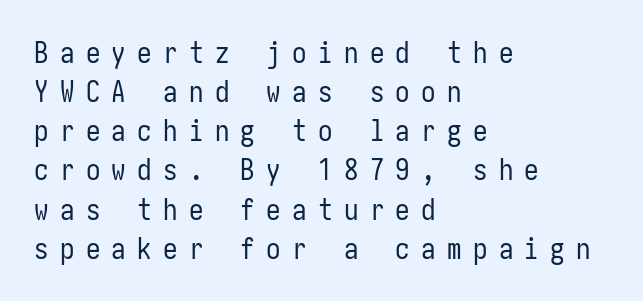
Q: Is the text bold? A: No.
Q: Is the text italic (slanted)? A: No, it is upright.
Q: Is the typeface a serif or a sans-serif typeface? A: Sans-serif.
Q: Is the text underlined? A: No.
Q: How is the paragraph aligned? A: Left-aligned.
Q: Is the spacing between letters normal or unusually wide? A: Unusually wide.
Q: Is the spacing between lines tight, normal or loose? A: Normal.
Q: Width (condensed, normal, or wide)? A: Condensed.
Q: Stroke contrast? A: Low.
Q: x-height? A: Medium.
